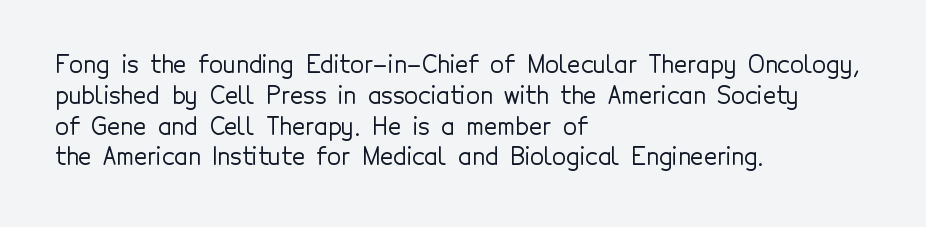
The glyphs are unaccompanied by any horizontal stroke below them. Quick note: not italic, upright. Each word holds together tightly as a unit, with standard inter-letter gaps. The paragraph shown leans on its left margin. Does the leading feel generous? No, just average.
